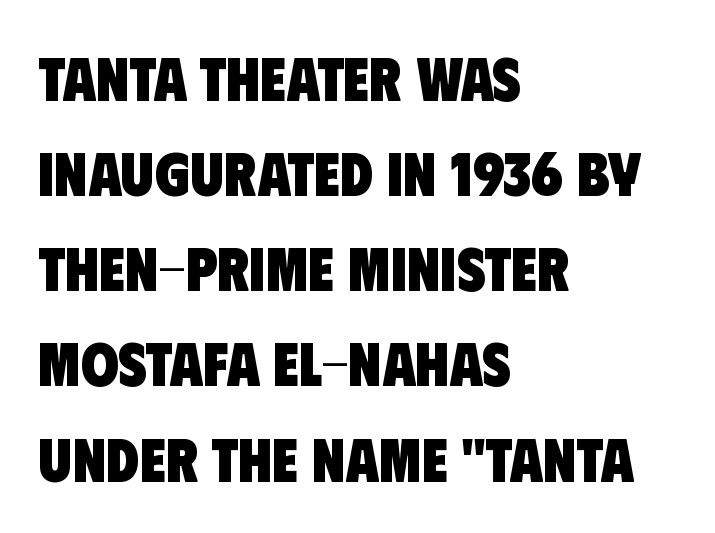
Q: Is the text bold? A: Yes.
Q: Is the typeface a serif or a sans-serif typeface? A: Sans-serif.
Q: Is the text underlined? A: No.
Q: How is the paragraph aligned? A: Left-aligned.
Q: Is the spacing between letters normal or unusually wide? A: Normal.
Q: Is the spacing between lines tight, normal or loose? A: Normal.
Q: Width (condensed, normal, or wide)? A: Condensed.
Q: Stroke contrast? A: Low.
Q: x-height? A: Large.
Q: Monospaced? A: No.
